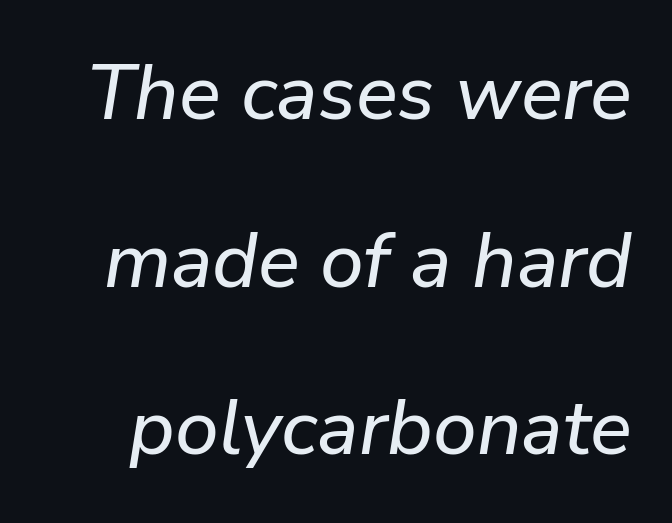
{"italic": "yes", "lean": "right", "slant_degrees": 9, "width": "normal", "stroke_contrast": "low", "x_height": "medium", "monospaced": "no", "underline": "no", "line_spacing": "loose", "line_spacing_ratio": 2.15, "letter_spacing": "normal", "letter_spacing_em": 0.0, "glyph_px": 78}
